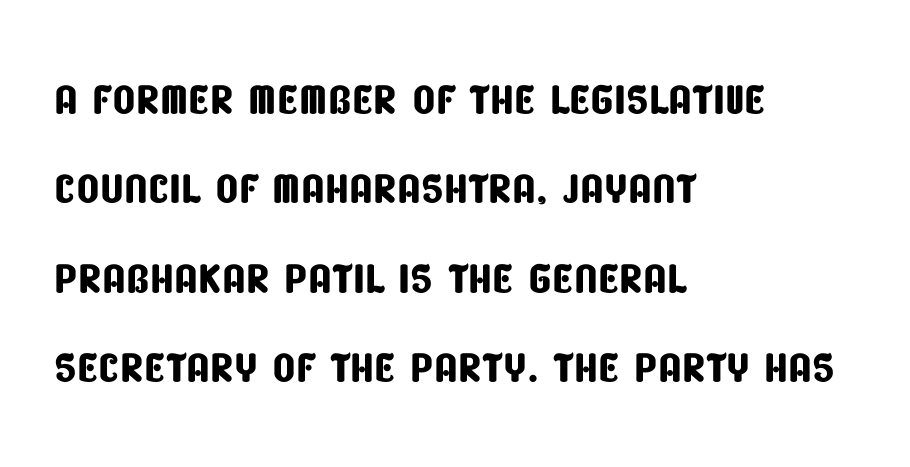
{"serif": "no", "width": "condensed", "stroke_contrast": "low", "x_height": "large", "monospaced": "no", "underline": "no", "align": "left", "line_spacing": "normal", "line_spacing_ratio": 1.49, "letter_spacing": "normal", "letter_spacing_em": 0.0, "glyph_px": 60}
